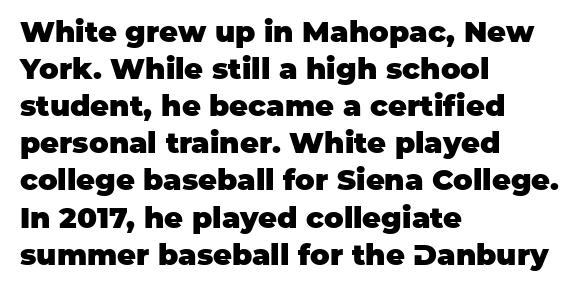
The image shows 29 px heavy sans-serif type, upright; set left-aligned, normal line spacing (1.28x), normal letter spacing, not underlined; low stroke contrast and a large x-height.
